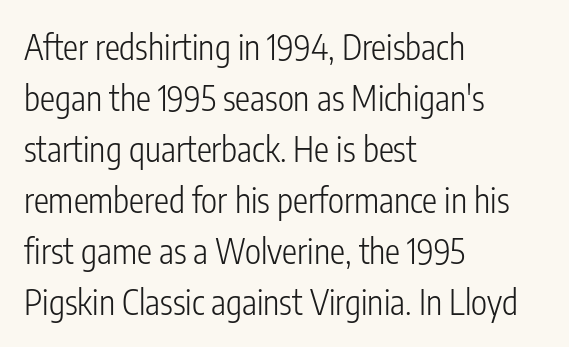
Varying glyph widths throughout — classic text-font behaviour. Nobody touched the tracking dial on this one. Short and long lines alike share a common starting point at left. Beneath every word, the page is bare. The type sits square on the baseline with zero lean.
